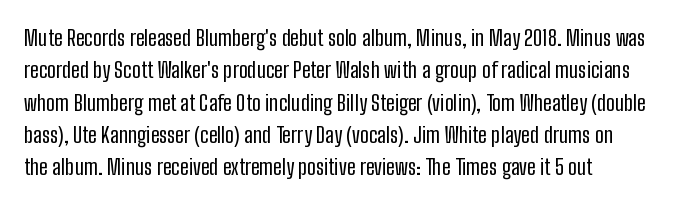
Q: Is the text bold? A: No.
Q: Is the text italic (slanted)? A: No, it is upright.
Q: Is the text underlined? A: No.
Q: How is the paragraph aligned? A: Left-aligned.
Q: Is the spacing between letters normal or unusually wide? A: Normal.
Q: Is the spacing between lines tight, normal or loose? A: Normal.
